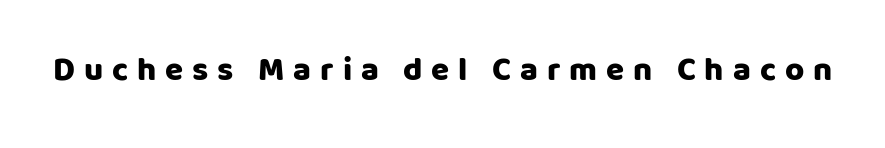
These lines are composed in type without serifs. Rendered with straight, roman letterforms. The area under the type is left untouched. Someone cranked the tracking dial way up on this one. Spacing verdict: proportional, widths tailored to each character.
